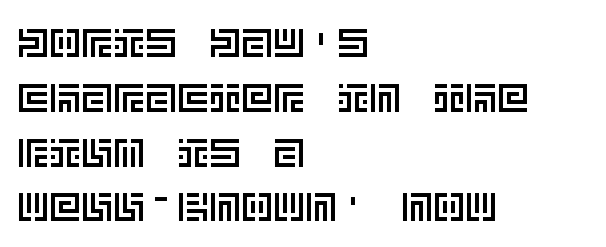
{"italic": "no", "width": "normal", "x_height": "large", "underline": "no", "align": "left", "line_spacing": "normal", "line_spacing_ratio": 1.37, "letter_spacing": "normal", "letter_spacing_em": 0.0, "glyph_px": 40}
